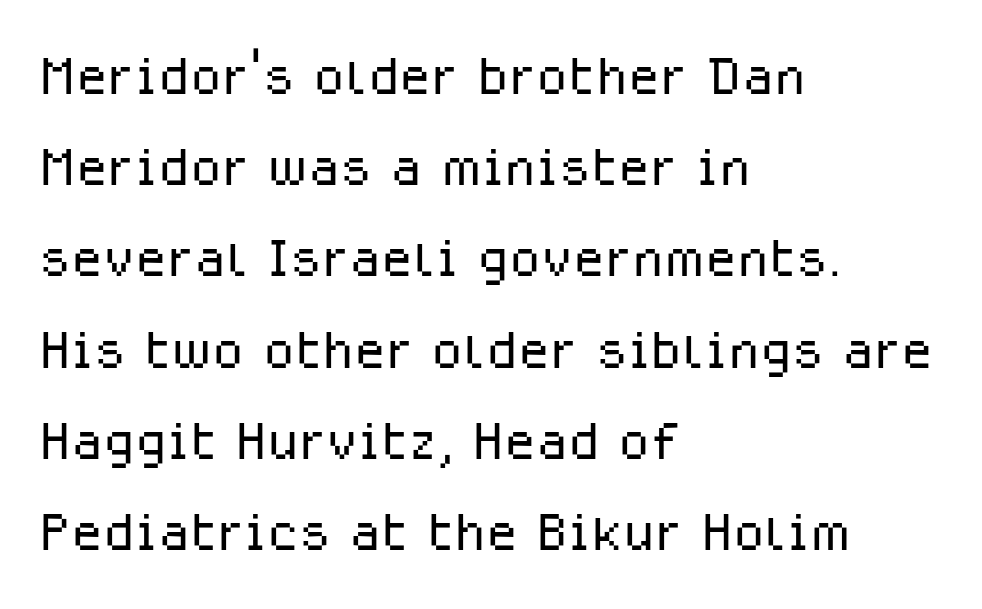
{"serif": "no", "italic": "no", "bold": "no", "weight": "light", "width": "normal", "stroke_contrast": "low", "x_height": "medium", "monospaced": "no", "underline": "no", "align": "left", "line_spacing": "normal", "line_spacing_ratio": 1.25, "letter_spacing": "normal", "letter_spacing_em": 0.0, "glyph_px": 73}
